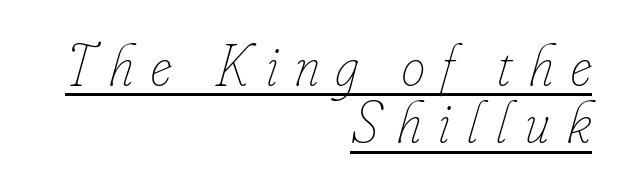
The cut favours lightness, reaching ordinary text weight at its darkest. Observe the wide spacing: letters keep a clear distance from each other. The words here are underlined. Is the block centered? No — it sits flush against the right margin. Observe the lean: these are italic letterforms. Closely set lines give the paragraph a compact silhouette.
